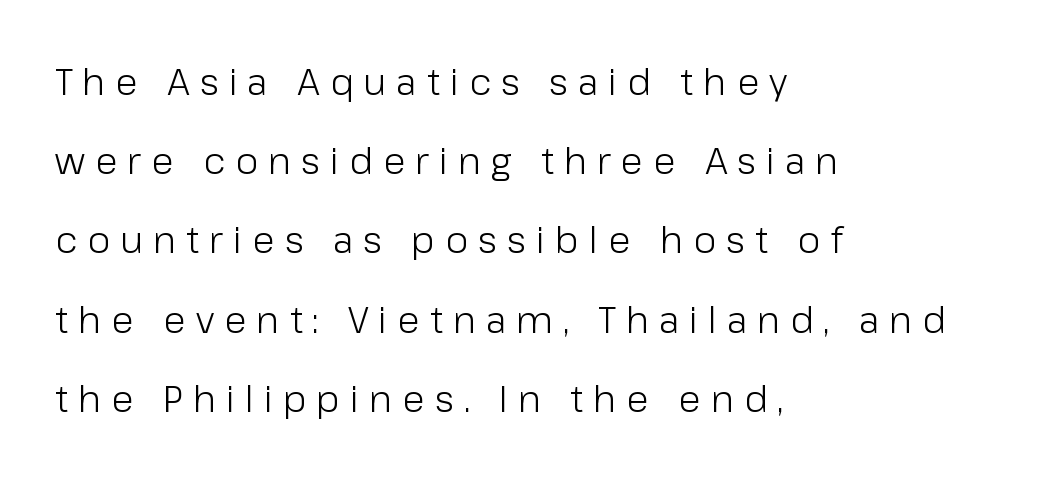
Q: Is the text bold? A: No.
Q: Is the text italic (slanted)? A: No, it is upright.
Q: Is the typeface a serif or a sans-serif typeface? A: Sans-serif.
Q: Is the text underlined? A: No.
Q: How is the paragraph aligned? A: Left-aligned.
Q: Is the spacing between letters normal or unusually wide? A: Unusually wide.
Q: Is the spacing between lines tight, normal or loose? A: Loose.
Q: Width (condensed, normal, or wide)? A: Normal.
Q: Stroke contrast? A: Low.
Q: x-height? A: Medium.
Q: Monospaced? A: No.
